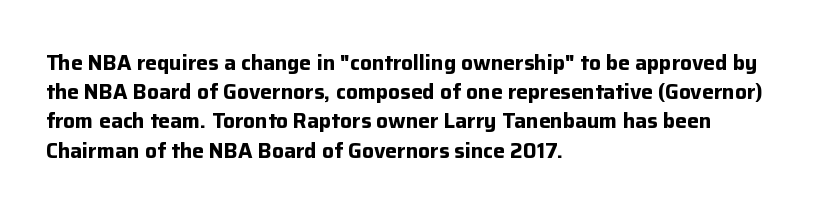
The image shows 21 px bold type, upright; set left-aligned, normal line spacing (1.39x), normal letter spacing, not underlined.
